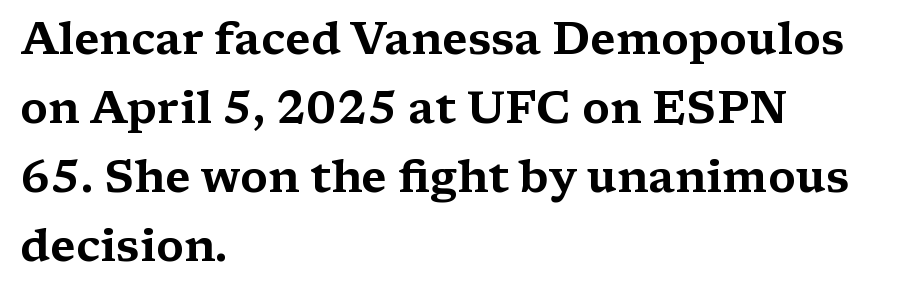
The rendering anchors every line to the left-hand side. The rendering uses natural spacing where letterforms have individual widths. Note: serifs present on the glyphs. Nobody drew a line under any word here.
